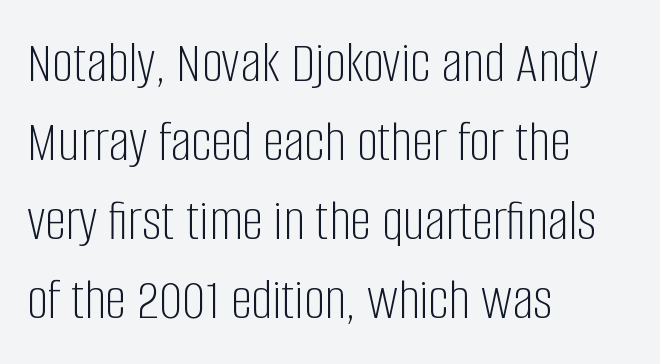
Q: Is the text bold? A: No.
Q: Is the text italic (slanted)? A: No, it is upright.
Q: Is the typeface a serif or a sans-serif typeface? A: Sans-serif.
Q: Is the text underlined? A: No.
Q: How is the paragraph aligned? A: Left-aligned.
Q: Is the spacing between letters normal or unusually wide? A: Normal.
Q: Is the spacing between lines tight, normal or loose? A: Normal.
Q: Width (condensed, normal, or wide)? A: Condensed.
Q: Stroke contrast? A: Low.
Q: x-height? A: Large.
Q: Monospaced? A: No.
